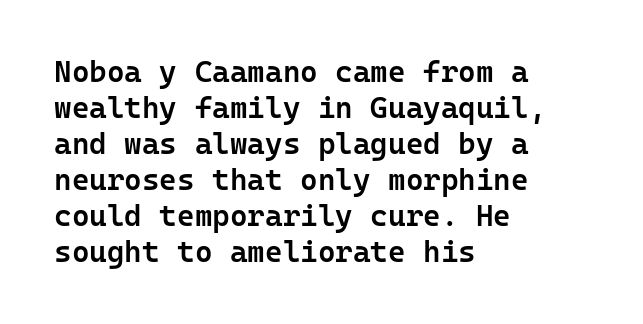
{"serif": "no", "italic": "no", "bold": "semi", "weight": "semibold", "width": "normal", "stroke_contrast": "low", "x_height": "medium", "underline": "no", "align": "left", "line_spacing_ratio": 1.2, "letter_spacing": "normal", "letter_spacing_em": 0.0, "glyph_px": 30}
